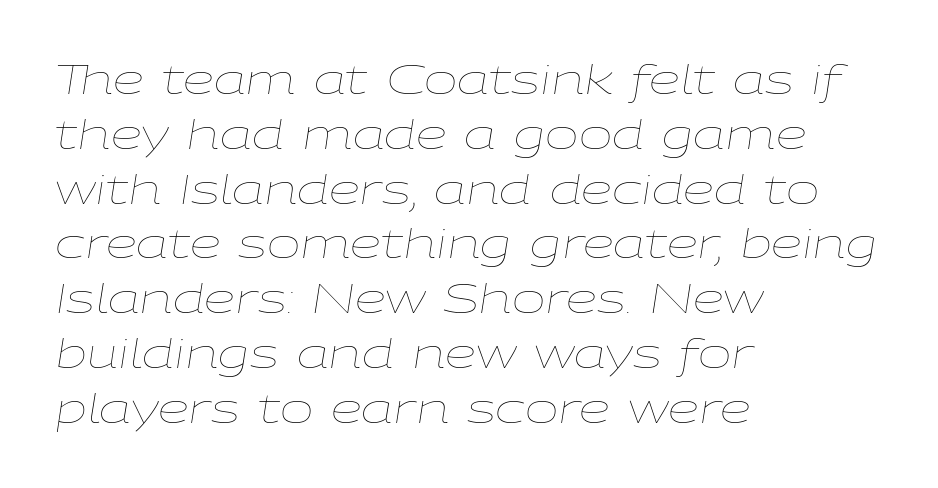
{"italic": "yes", "lean": "right", "slant_degrees": 9, "bold": "no", "weight": "thin", "width": "wide", "stroke_contrast": "low", "x_height": "medium", "monospaced": "no", "underline": "no", "align": "left", "line_spacing": "normal", "line_spacing_ratio": 1.37, "letter_spacing": "normal", "letter_spacing_em": 0.0, "glyph_px": 40}
